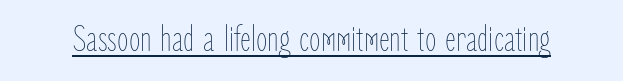
The image shows 37 px thin, condensed type, upright; set normal letter spacing, underlined; low stroke contrast and a medium x-height.
